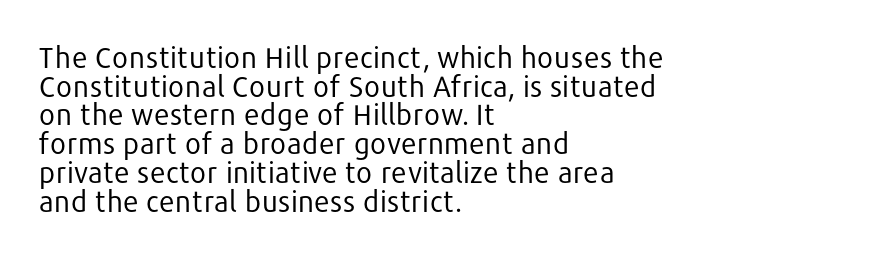
{"serif": "no", "italic": "no", "bold": "no", "weight": "regular", "width": "normal", "stroke_contrast": "low", "x_height": "medium", "monospaced": "no", "underline": "no", "align": "left", "line_spacing": "tight", "line_spacing_ratio": 0.99, "letter_spacing": "normal", "letter_spacing_em": 0.0, "glyph_px": 29}
